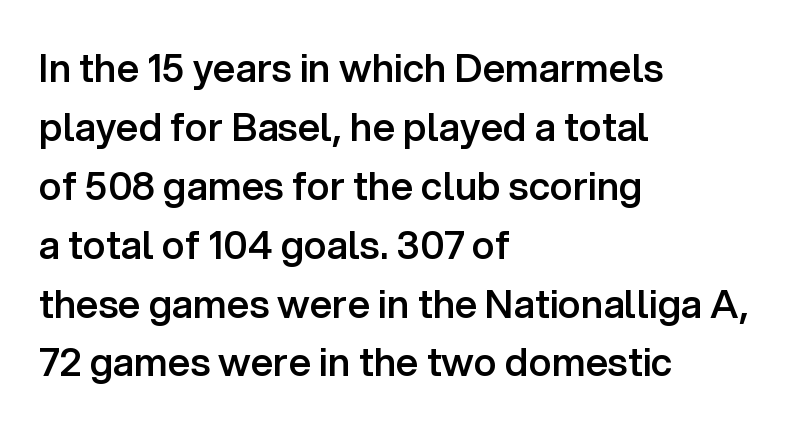
Anything drawn beneath the words? Only blank space. The block of text has a typical density, with ordinary space between rows. Think of a printed novel: that variable character pitch is what you see here. Stroke thickness is moderately raised; the sample reads as semibold.
